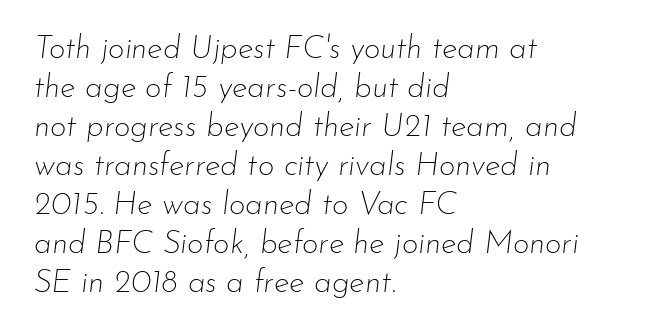
Descender tails drop into unmarked territory. This rendering uses left alignment, leaving the right contour irregular. The typesetting does not lean heavy: it is not bold. This is oblique type, the kind used for emphasis or titles.
